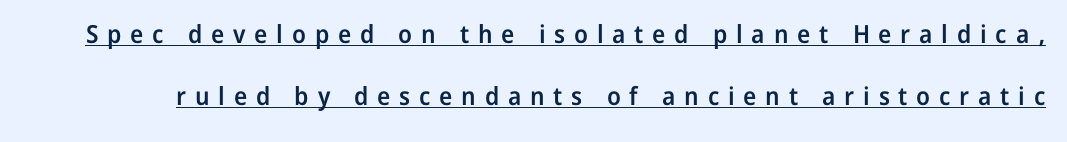
The image shows 25 px text type, upright; set loose line spacing (2.5x), unusually wide letter spacing (+0.35 em), underlined.
